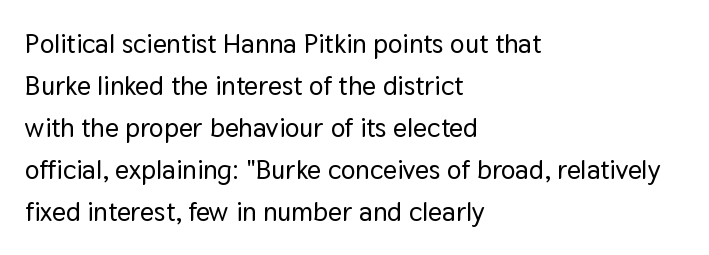
Quick note: underline off. The typesetter chose a ragged-right arrangement here. Posture: straight, roman, zero tilt. Leading: standard. Words appear dense and cohesive because spacing is normal.
